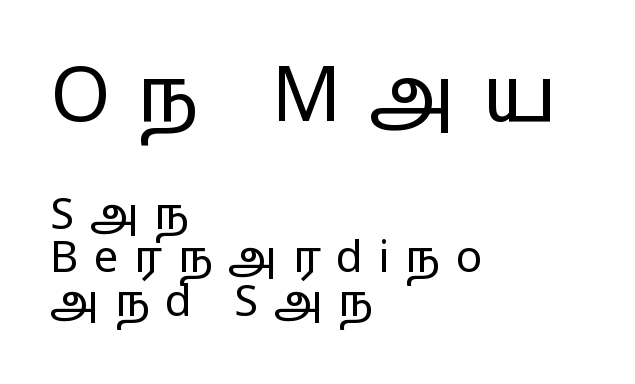
Q: Is the text bold? A: No.
Q: Is the text italic (slanted)? A: No, it is upright.
Q: Is the typeface a serif or a sans-serif typeface? A: Sans-serif.
Q: Is the text underlined? A: No.
Q: How is the paragraph aligned? A: Left-aligned.
Q: Is the spacing between letters normal or unusually wide? A: Unusually wide.
Q: Is the spacing between lines tight, normal or loose? A: Tight.
Q: Which block of text is set in a larger size, the first (top) or the second (bottom)? A: The first (top) one.
Q: Width (condensed, normal, or wide)? A: Wide.
Q: Stroke contrast? A: Low.
Q: x-height? A: Medium.
Q: Monospaced? A: No.
